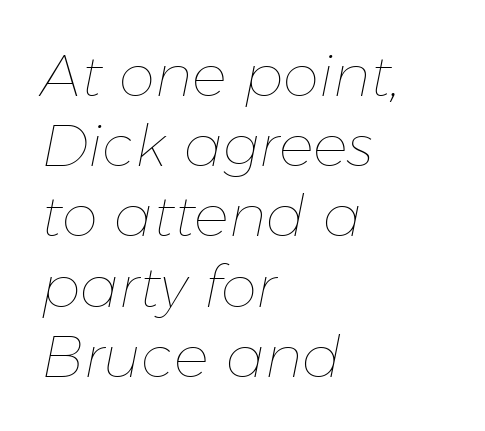
The image shows 58 px thin type, italic (leaning right); set left-aligned, line spacing 1.21x, normal letter spacing, not underlined; low stroke contrast and a medium x-height.
